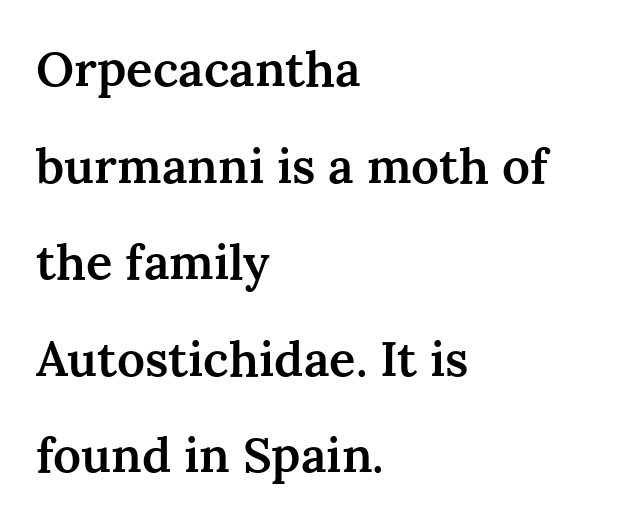
{"serif": "yes", "italic": "no", "bold": "semi", "weight": "semibold", "width": "normal", "stroke_contrast": "medium", "x_height": "medium", "monospaced": "no", "underline": "no", "align": "left", "line_spacing": "loose", "line_spacing_ratio": 1.97, "letter_spacing": "normal", "letter_spacing_em": 0.0, "glyph_px": 49}
